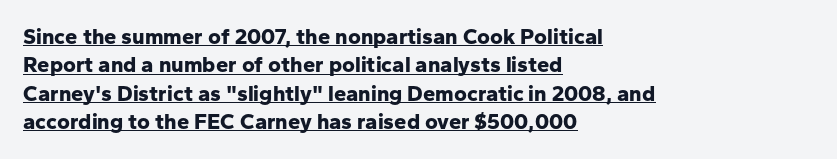
A rule runs beneath these lines of type. The paragraph has a hard left edge and a soft right edge. Inter-character spacing is left at the font's built-in metrics. Regular leading. The letters stand straight up with perfectly vertical stems.
